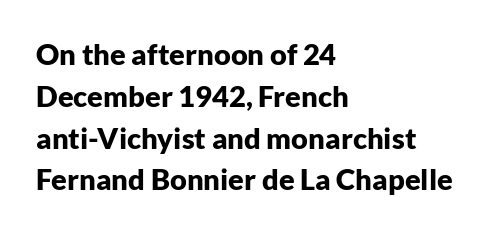
Q: Is the text bold? A: Yes.
Q: Is the text italic (slanted)? A: No, it is upright.
Q: Is the typeface a serif or a sans-serif typeface? A: Sans-serif.
Q: Is the text underlined? A: No.
Q: How is the paragraph aligned? A: Left-aligned.
Q: Is the spacing between letters normal or unusually wide? A: Normal.
Q: Is the spacing between lines tight, normal or loose? A: Normal.
Q: Width (condensed, normal, or wide)? A: Normal.
Q: Stroke contrast? A: Low.
Q: x-height? A: Medium.
Q: Monospaced? A: No.
